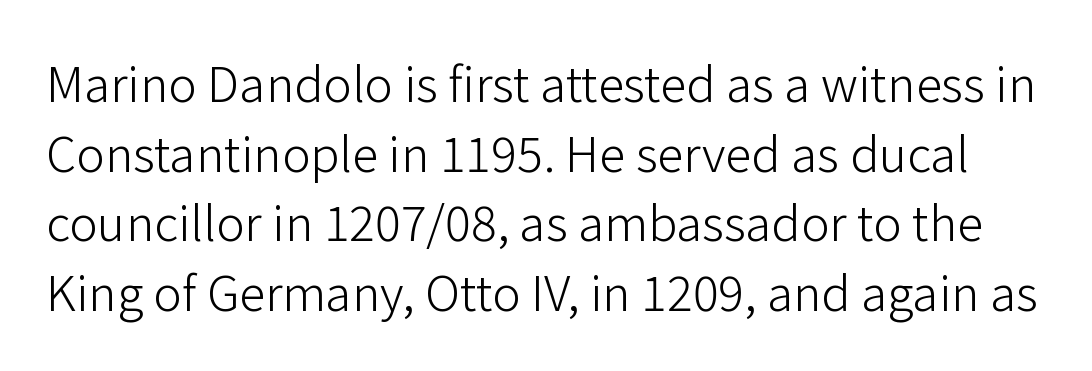
The font's upright variant was chosen for this text. The characters are drawn with everyday or finer stroke widths. Quick note: underline off. Is this a fixed-width face? No — the glyphs have proportional, varying widths. Regular leading.
